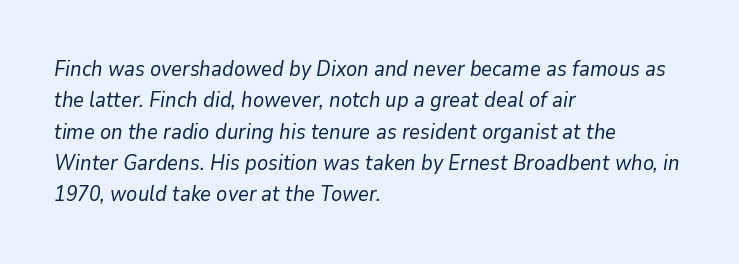
Q: Is the text bold? A: No.
Q: Is the text italic (slanted)? A: Yes, it leans right by about 9 degrees.
Q: Is the text underlined? A: No.
Q: How is the paragraph aligned? A: Left-aligned.
Q: Is the spacing between letters normal or unusually wide? A: Normal.
Q: Is the spacing between lines tight, normal or loose? A: Normal.
